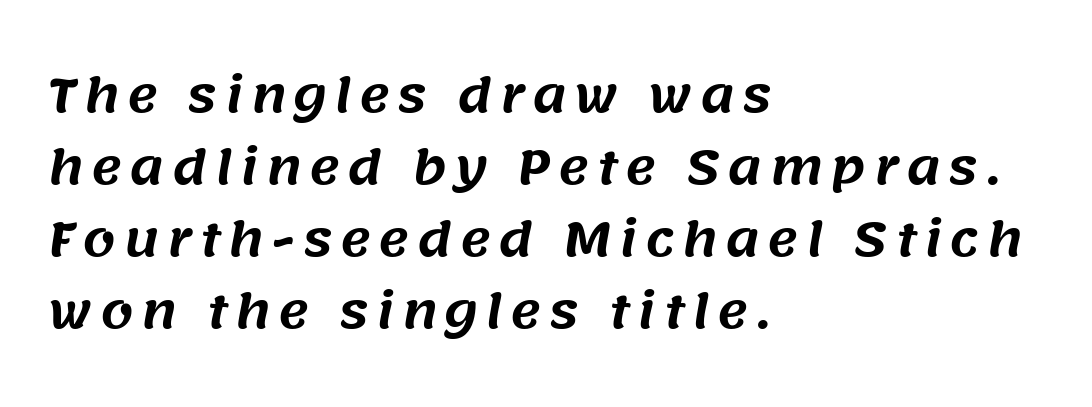
Q: Is the typeface a serif or a sans-serif typeface? A: Sans-serif.
Q: Is the text underlined? A: No.
Q: How is the paragraph aligned? A: Left-aligned.
Q: Is the spacing between lines tight, normal or loose? A: Normal.
Q: Width (condensed, normal, or wide)? A: Normal.
Q: Stroke contrast? A: Medium.
Q: x-height? A: Large.
Q: Monospaced? A: No.
